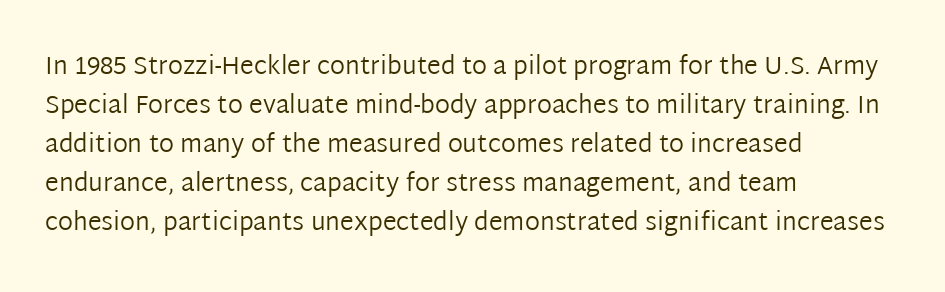
Q: Is the text bold? A: No.
Q: Is the text italic (slanted)? A: No, it is upright.
Q: Is the text underlined? A: No.
Q: How is the paragraph aligned? A: Left-aligned.
Q: Is the spacing between letters normal or unusually wide? A: Normal.
Q: Is the spacing between lines tight, normal or loose? A: Normal.
